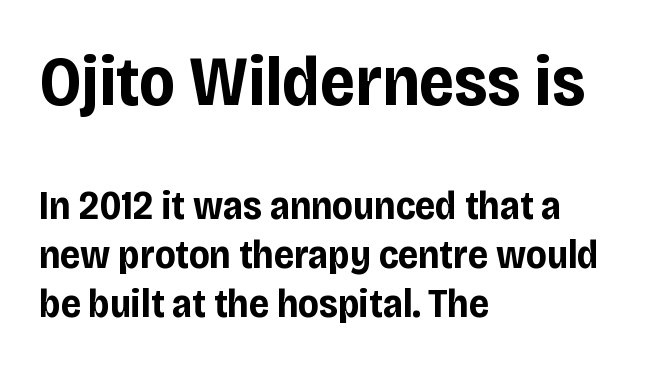
The image shows 70 px bold, condensed sans-serif type, upright; set left-aligned, line spacing 1.23x, normal letter spacing, not underlined; the first (top) block is 1.75x larger; low stroke contrast and a large x-height.
